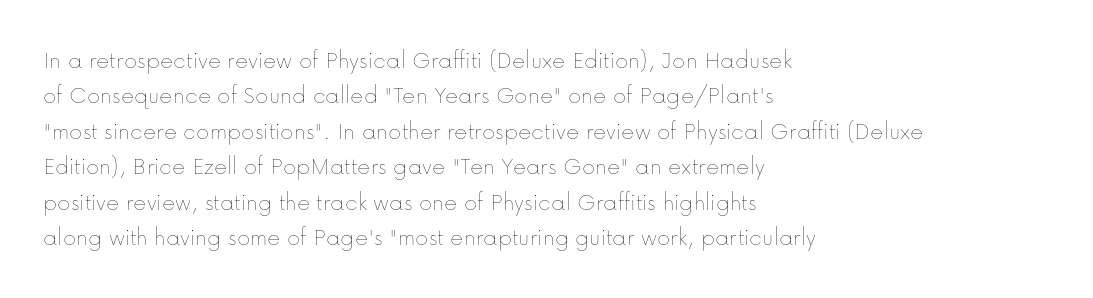
Q: Is the text bold? A: No.
Q: Is the text italic (slanted)? A: No, it is upright.
Q: Is the text underlined? A: No.
Q: How is the paragraph aligned? A: Left-aligned.
Q: Is the spacing between letters normal or unusually wide? A: Normal.
Q: Is the spacing between lines tight, normal or loose? A: Normal.
